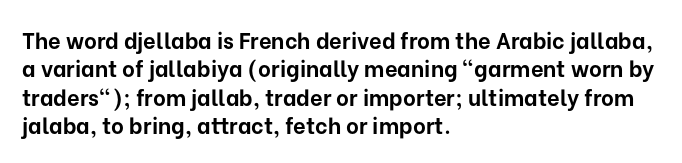
This is the regular roman posture of the typeface. The lines in this sample share a left origin and differ only in where they stop. Standard letterfit; no display-style spreading of the glyphs. Heavy-handed strokes throughout: this text is bold. The space directly below the letters is spotless.
